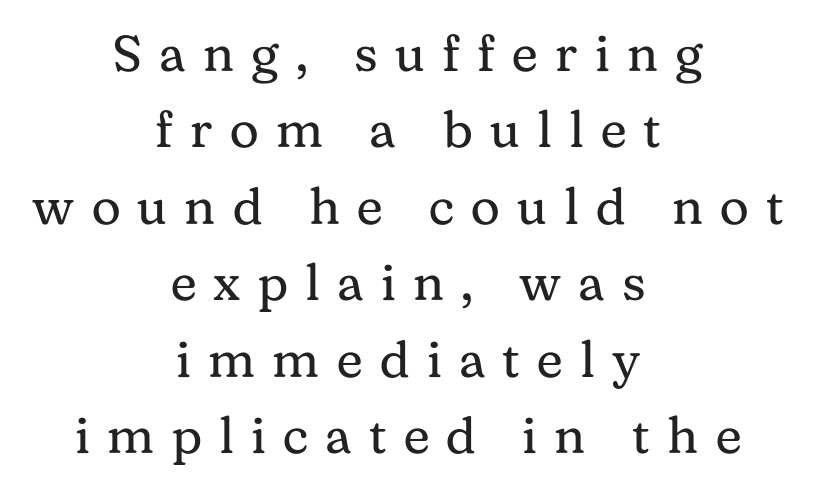
The image shows 51 px regular-weight serif type, upright; set centered, normal line spacing (1.5x), unusually wide letter spacing (+0.34 em), not underlined; medium stroke contrast and a medium x-height.
